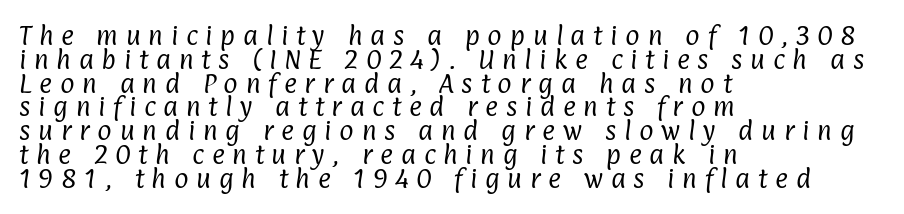
The horizontal fit of the characters is loose and conspicuously gappy. These glyphs show unthickened strokes, regular width or finer. Where is the straight margin? On the left. You could barely slide anything between these rows. Anything drawn beneath the words? Only blank space.
